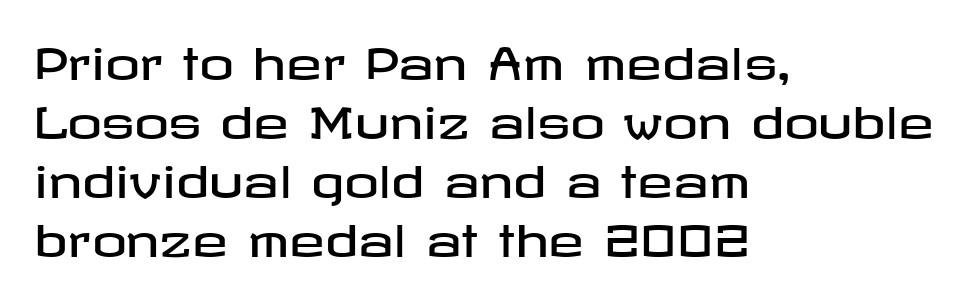
{"serif": "no", "italic": "no", "width": "wide", "stroke_contrast": "low", "x_height": "medium", "underline": "no", "align": "left", "line_spacing": "normal", "line_spacing_ratio": 1.37, "letter_spacing": "normal", "letter_spacing_em": 0.0, "glyph_px": 43}
